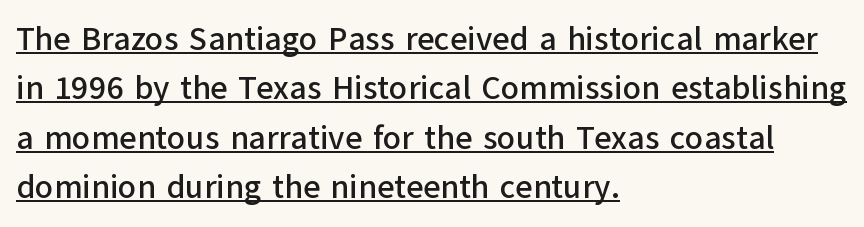
{"serif": "no", "italic": "no", "width": "normal", "stroke_contrast": "low", "x_height": "medium", "monospaced": "no", "underline": "yes", "align": "left", "line_spacing": "normal", "line_spacing_ratio": 1.5, "letter_spacing": "normal", "letter_spacing_em": 0.0, "glyph_px": 33}
